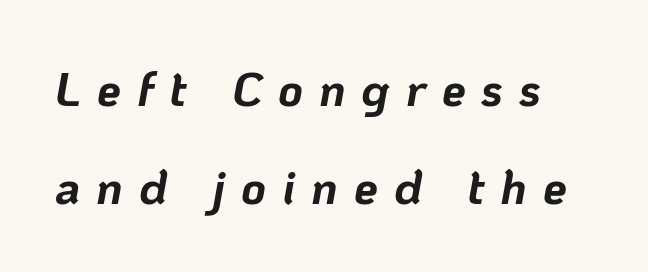
The image shows 48 px bold type, italic (leaning right); set loose line spacing (2.04x), unusually wide letter spacing (+0.33 em), not underlined; low stroke contrast and a medium x-height.
